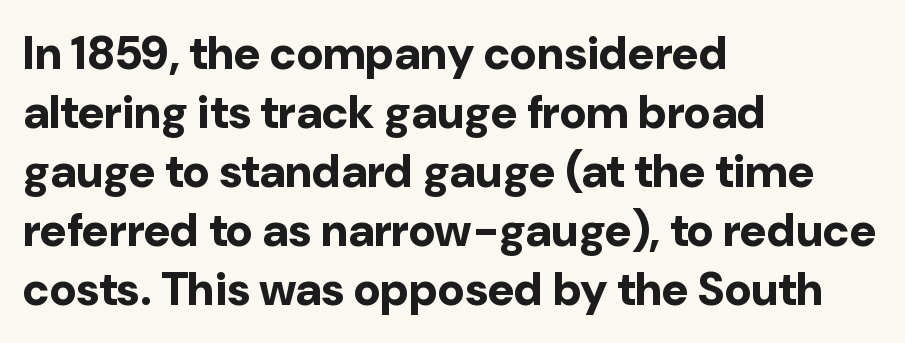
Q: Is the text bold? A: Yes.
Q: Is the text italic (slanted)? A: No, it is upright.
Q: Is the typeface a serif or a sans-serif typeface? A: Sans-serif.
Q: Is the text underlined? A: No.
Q: How is the paragraph aligned? A: Left-aligned.
Q: Is the spacing between letters normal or unusually wide? A: Normal.
Q: Is the spacing between lines tight, normal or loose? A: Normal.
Q: Width (condensed, normal, or wide)? A: Normal.
Q: Stroke contrast? A: Low.
Q: x-height? A: Medium.
Q: Monospaced? A: No.
